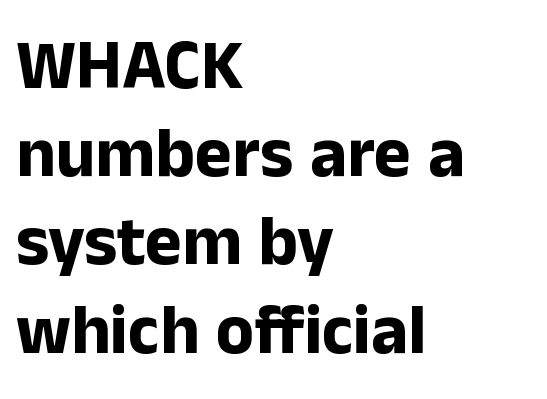
{"serif": "no", "italic": "no", "bold": "yes", "weight": "bold", "width": "normal", "stroke_contrast": "low", "x_height": "medium", "monospaced": "no", "underline": "no", "align": "left", "line_spacing": "normal", "line_spacing_ratio": 1.26, "letter_spacing": "normal", "letter_spacing_em": 0.0, "glyph_px": 70}
